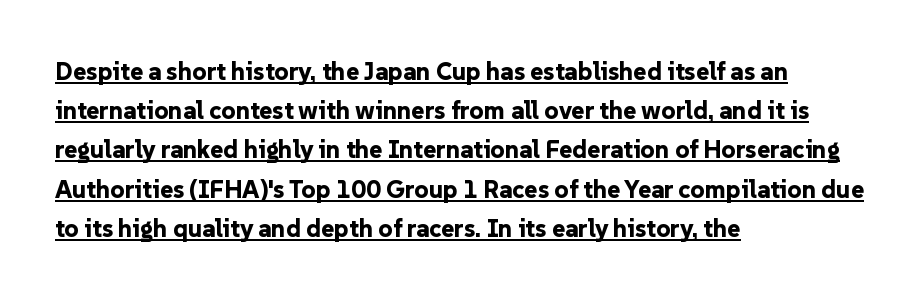
Q: Is the text bold? A: Yes.
Q: Is the text italic (slanted)? A: No, it is upright.
Q: Is the text underlined? A: Yes.
Q: How is the paragraph aligned? A: Left-aligned.
Q: Is the spacing between letters normal or unusually wide? A: Normal.
Q: Is the spacing between lines tight, normal or loose? A: Normal.
